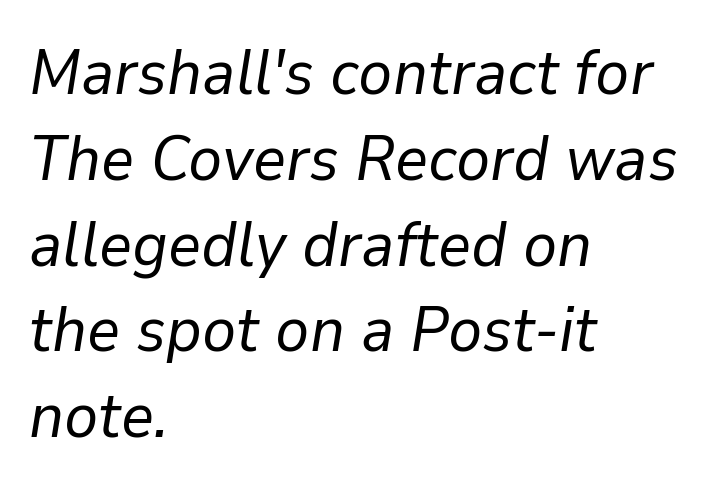
{"italic": "yes", "lean": "right", "slant_degrees": 9, "bold": "no", "weight": "regular", "width": "normal", "stroke_contrast": "low", "x_height": "medium", "monospaced": "no", "underline": "no", "align": "left", "line_spacing": "normal", "line_spacing_ratio": 1.34, "letter_spacing": "normal", "letter_spacing_em": 0.0, "glyph_px": 64}
